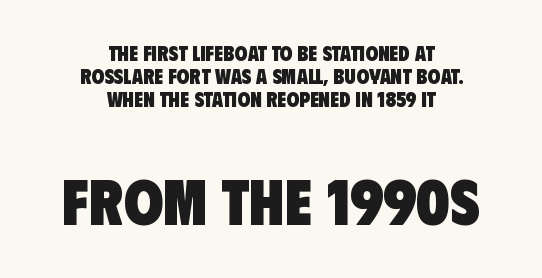
Q: Is the text bold? A: Yes.
Q: Is the typeface a serif or a sans-serif typeface? A: Sans-serif.
Q: Is the text underlined? A: No.
Q: How is the paragraph aligned? A: Centered.
Q: Is the spacing between letters normal or unusually wide? A: Normal.
Q: Is the spacing between lines tight, normal or loose? A: Tight.
Q: Which block of text is set in a larger size, the first (top) or the second (bottom)? A: The second (bottom) one.
Q: Width (condensed, normal, or wide)? A: Condensed.
Q: Stroke contrast? A: Low.
Q: x-height? A: Large.
Q: Monospaced? A: No.
